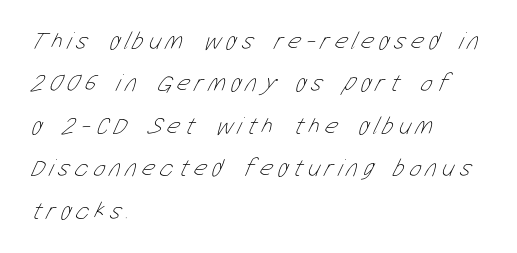
The image shows 25 px text type; set left-aligned, normal line spacing (1.7x), unusually wide letter spacing (+0.2 em), not underlined.
